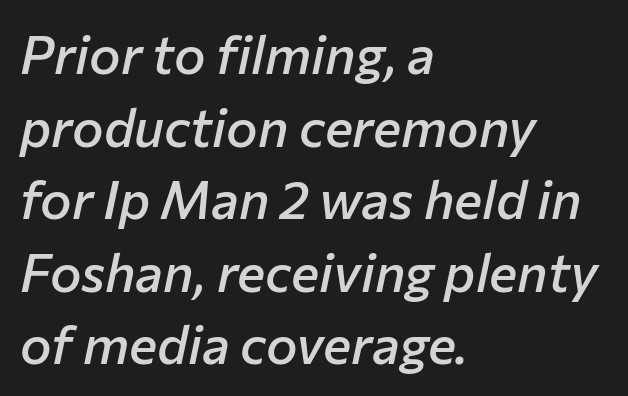
Q: Is the text bold? A: Semi-bold.
Q: Is the text italic (slanted)? A: Yes, it leans right by about 12 degrees.
Q: Is the text underlined? A: No.
Q: How is the paragraph aligned? A: Left-aligned.
Q: Is the spacing between letters normal or unusually wide? A: Normal.
Q: Is the spacing between lines tight, normal or loose? A: Normal.
Q: Width (condensed, normal, or wide)? A: Normal.
Q: Stroke contrast? A: Low.
Q: x-height? A: Medium.
Q: Monospaced? A: No.
